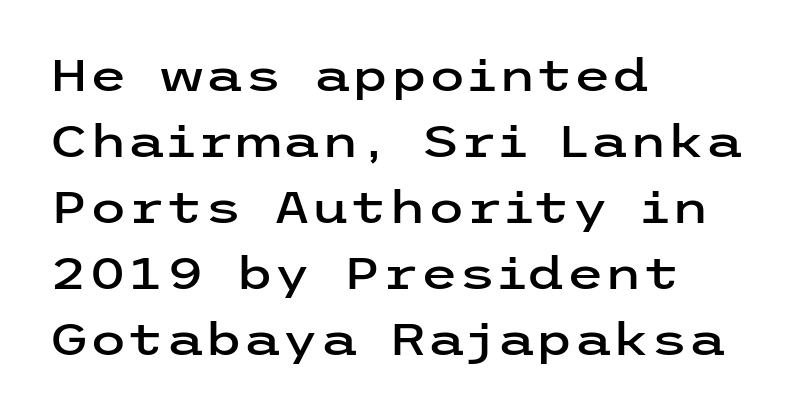
The image shows 44 px wide sans-serif type, upright; set left-aligned, normal line spacing (1.5x), normal letter spacing, not underlined; low stroke contrast and a medium x-height.
